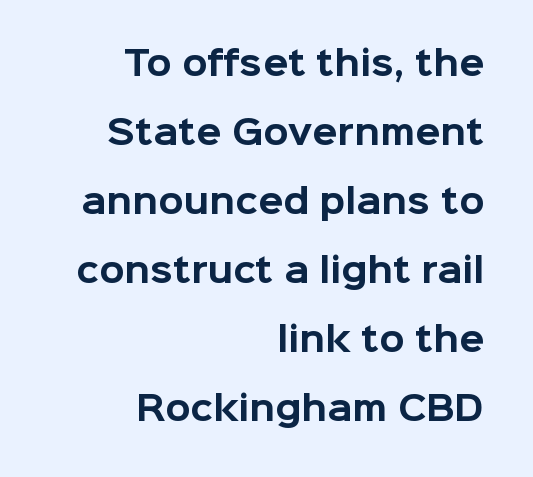
{"serif": "no", "italic": "no", "bold": "yes", "weight": "bold", "width": "normal", "stroke_contrast": "low", "x_height": "medium", "monospaced": "no", "underline": "no", "align": "right", "line_spacing": "loose", "line_spacing_ratio": 2.09, "letter_spacing": "normal", "letter_spacing_em": 0.0, "glyph_px": 33}
